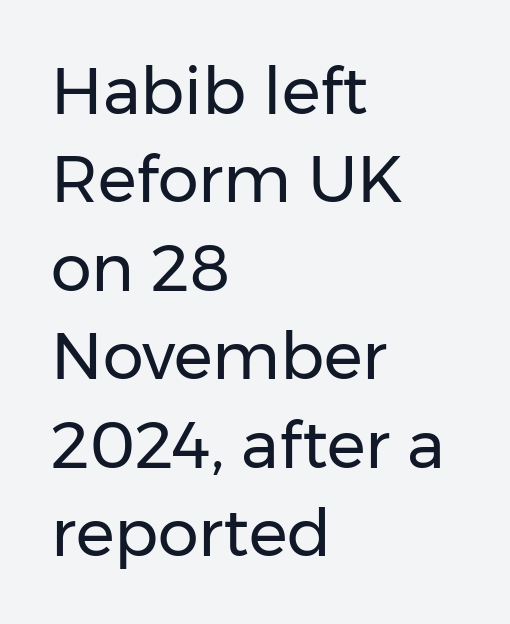
This sample uses an upright cut, with every glyph sitting square on the baseline. How are the letters spaced? Ordinarily, with no added tracking. The rows are spaced the way most documents space them. Layout note: lines flush left. The letters advance in unequal steps, a hallmark of proportional type. I'd call this a sans setting — the letters go barefoot.
